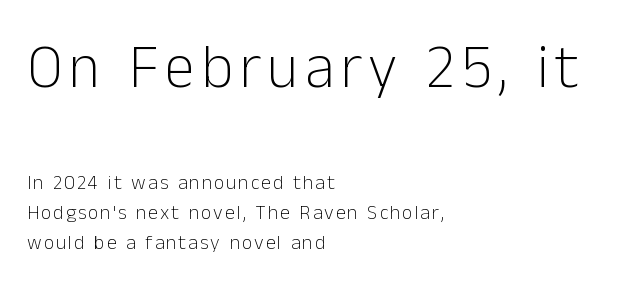
{"serif": "no", "italic": "no", "bold": "no", "weight": "light", "width": "normal", "stroke_contrast": "low", "x_height": "medium", "monospaced": "no", "underline": "no", "align": "left", "line_spacing": "normal", "line_spacing_ratio": 1.52, "larger_block": "first", "size_ratio": 3.05, "glyph_px": 61}
